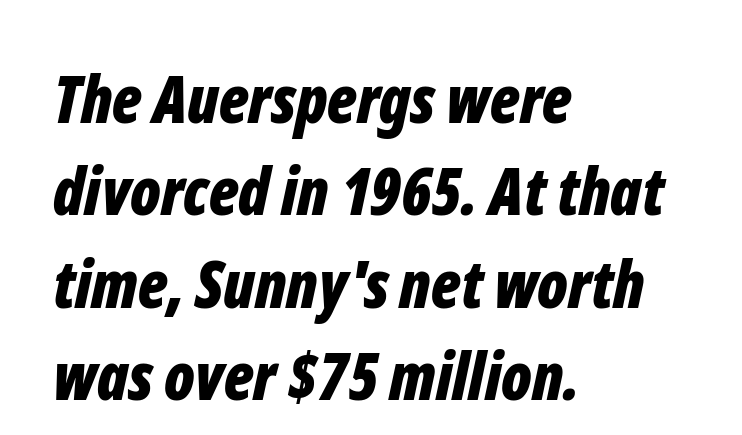
Q: Is the text bold? A: Yes.
Q: Is the text italic (slanted)? A: Yes, it leans right by about 12 degrees.
Q: Is the text underlined? A: No.
Q: How is the paragraph aligned? A: Left-aligned.
Q: Is the spacing between letters normal or unusually wide? A: Normal.
Q: Is the spacing between lines tight, normal or loose? A: Normal.
Q: Width (condensed, normal, or wide)? A: Condensed.
Q: Stroke contrast? A: Low.
Q: x-height? A: Medium.
Q: Monospaced? A: No.
